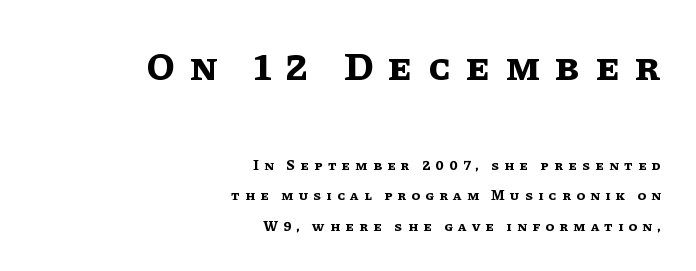
Unlike italic type, these characters show no tilt at all. The lines are quadded right. How are the letters spaced? Widely, with obvious added tracking. The initial chunk of copy outweighs the following chunk in type size. A typesetter would call this leading open, well beyond the default.
